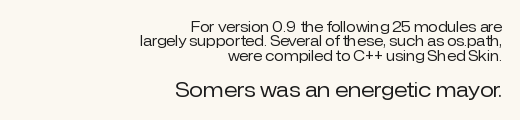
The image shows 20 px text type, upright; set right-aligned, tight line spacing (1.02x), normal letter spacing, not underlined; the second (bottom) block is 1.43x larger.
